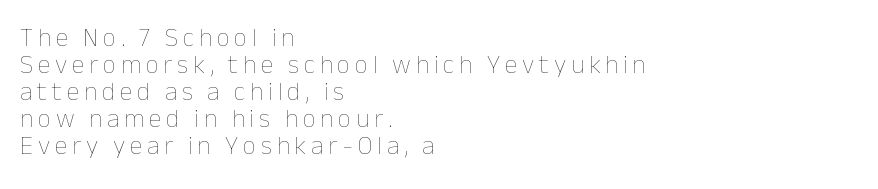
{"italic": "no", "bold": "no", "underline": "no", "align": "left", "line_spacing": "tight", "line_spacing_ratio": 1.04, "glyph_px": 26}
